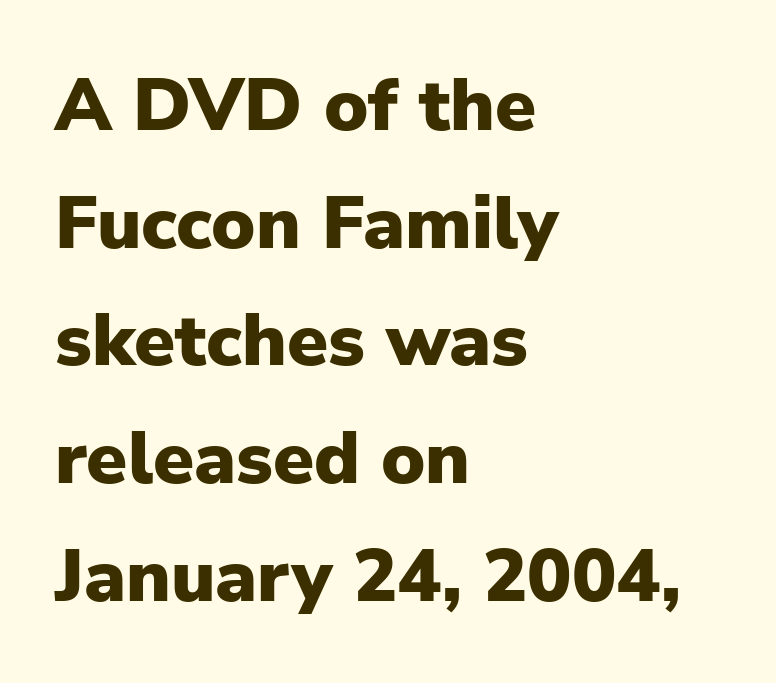
The image shows 74 px heavy sans-serif type, upright; set left-aligned, normal line spacing (1.59x), normal letter spacing, not underlined; low stroke contrast and a medium x-height.
